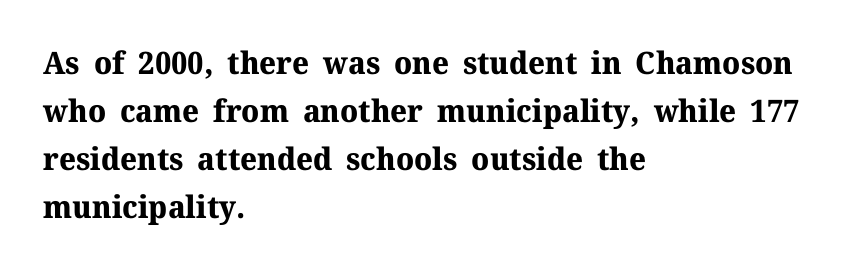
{"serif": "yes", "italic": "no", "bold": "yes", "weight": "bold", "width": "normal", "stroke_contrast": "medium", "x_height": "medium", "monospaced": "no", "underline": "no", "align": "left", "line_spacing": "normal", "line_spacing_ratio": 1.55, "letter_spacing": "normal", "letter_spacing_em": 0.0, "glyph_px": 31}
